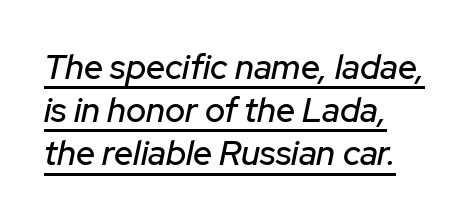
Q: Is the text italic (slanted)? A: Yes, it leans right by about 12 degrees.
Q: Is the text underlined? A: Yes.
Q: How is the paragraph aligned? A: Left-aligned.
Q: Is the spacing between letters normal or unusually wide? A: Normal.
Q: Is the spacing between lines tight, normal or loose? A: Normal.
Q: Width (condensed, normal, or wide)? A: Normal.
Q: Stroke contrast? A: Low.
Q: x-height? A: Medium.
Q: Monospaced? A: No.
